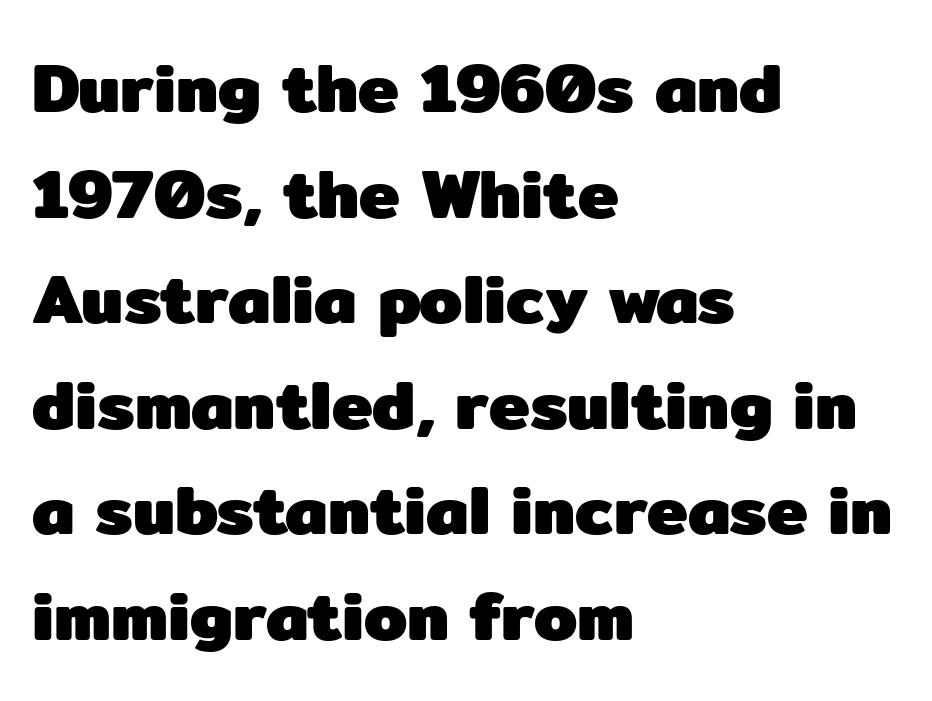
Horizontally, the lines are justified to the leading edge only. The face used here has the dense, thick strokes of a bold. Looks like regular typesetting: each glyph gets only the width it needs. A typesetter would label this face a sans. Between one letter and the next there's only the usual sliver of space.
